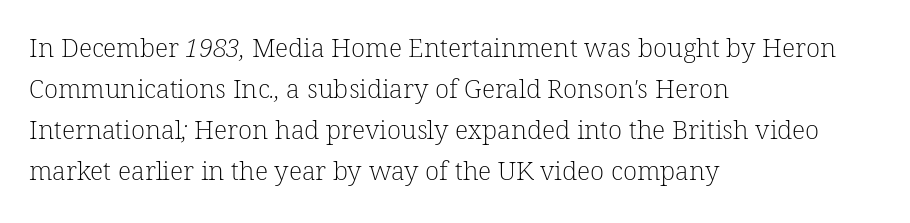
Q: Is the text bold? A: No.
Q: Is the text underlined? A: No.
Q: How is the paragraph aligned? A: Left-aligned.
Q: Is the spacing between letters normal or unusually wide? A: Normal.
Q: Is the spacing between lines tight, normal or loose? A: Normal.
